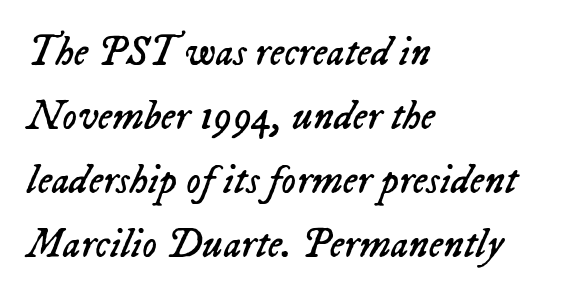
{"italic": "yes", "lean": "right", "slant_degrees": 23, "bold": "no", "weight": "regular", "width": "normal", "stroke_contrast": "low", "x_height": "medium", "monospaced": "no", "underline": "no", "align": "left", "line_spacing": "normal", "line_spacing_ratio": 1.56, "letter_spacing": "normal", "letter_spacing_em": 0.0, "glyph_px": 41}
